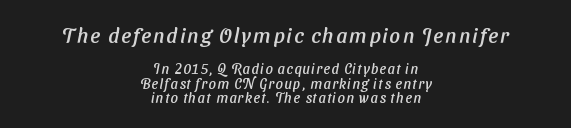
You get the large type first, then a drop to smaller type. This rendering features lettering with no underline. Leftover space on each line is divided equally before and after the words. Students, observe: this is what under-led, compact text looks like.
